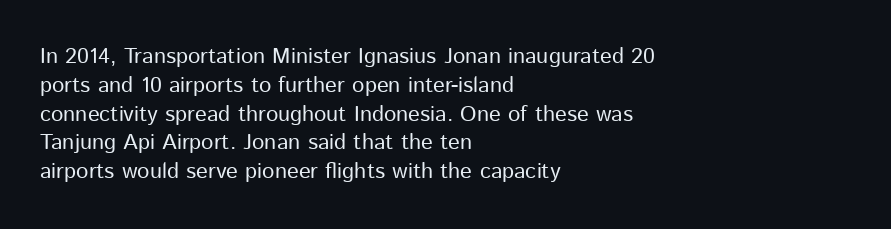
{"italic": "no", "bold": "no", "underline": "no", "align": "left", "line_spacing": "normal", "line_spacing_ratio": 1.31, "letter_spacing": "normal", "letter_spacing_em": 0.0, "glyph_px": 22}
